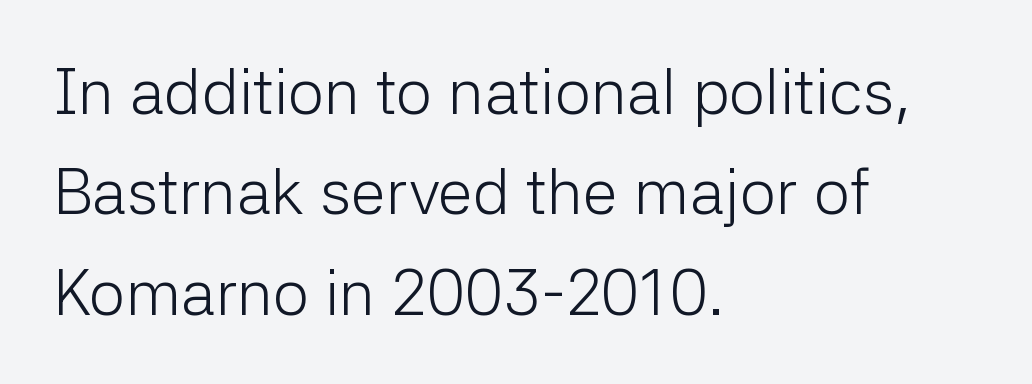
The passage is arranged the way most books set body copy — flush left. Counters stay open thanks to moderate or lighter strokes. A typesetter would call this leading conventional body-copy spacing. The rendering uses natural spacing where letterforms have individual widths. Regarding serifs, this sample does without them. No extra tracking has been applied to these lines.
